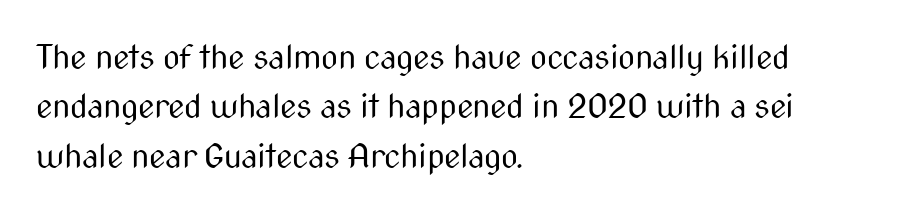
Italic? Not at all — the glyphs are vertical. No word sits above an underline. In CSS terms this would be text-align: left. The line texture is even and compact thanks to regular tracking. The typesetting does not lean heavy: it is not bold.
